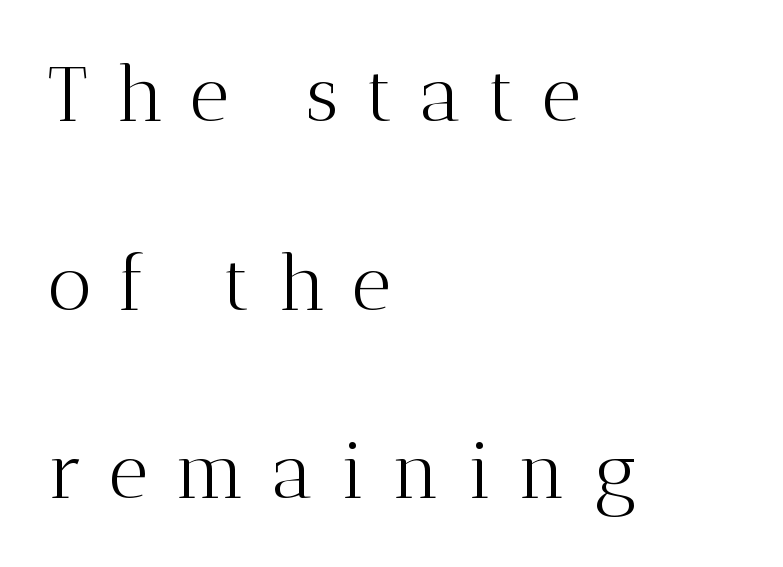
{"serif": "yes", "italic": "no", "bold": "no", "weight": "light", "width": "normal", "stroke_contrast": "medium", "x_height": "medium", "monospaced": "no", "underline": "no", "align": "left", "line_spacing": "loose", "line_spacing_ratio": 2.45, "letter_spacing": "wide", "letter_spacing_em": 0.35, "glyph_px": 77}
